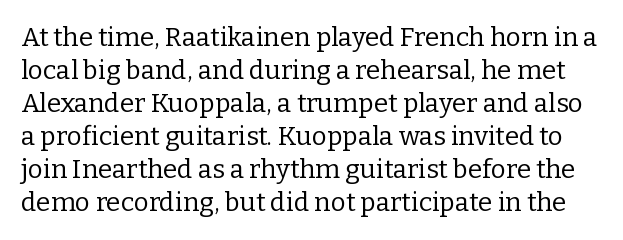
The image shows 26 px text type, upright; set normal line spacing (1.27x), normal letter spacing, not underlined.
